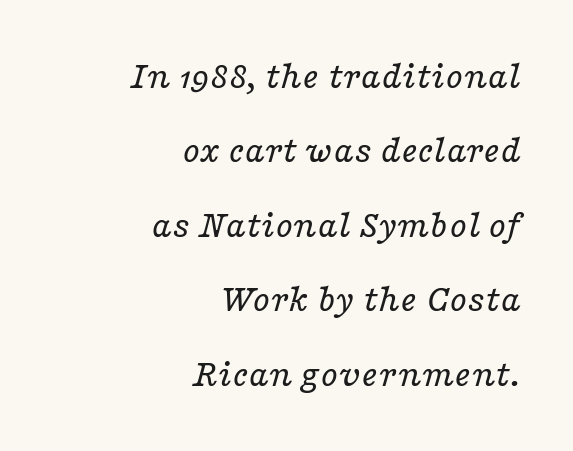
These glyphs show unthickened strokes, regular width or finer. A typesetter would call this proportional, since set widths differ per character. These lines stack with their right ends in a neat column. This sample uses an oblique cut, with every glyph tilted off the vertical. Is the letter spacing exaggerated? No — it looks like the ordinary default. Clear beneath every line of the passage.
